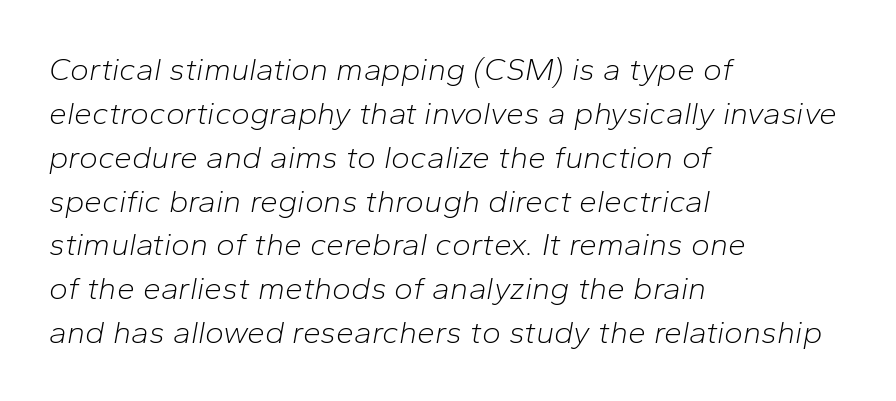
The image shows 32 px light type, italic (leaning right); set left-aligned, normal line spacing (1.37x), normal letter spacing, not underlined; low stroke contrast and a medium x-height.
